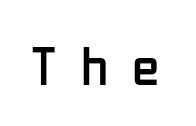
{"serif": "no", "italic": "no", "bold": "no", "weight": "regular", "width": "condensed", "stroke_contrast": "low", "x_height": "medium", "monospaced": "no", "underline": "no", "letter_spacing": "wide", "letter_spacing_em": 0.42, "glyph_px": 56}
